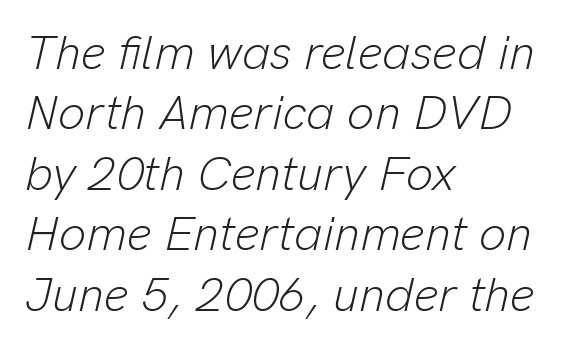
Visually the block forms a straight wall on the left and a jagged coastline on the right. Heaviness? Minimal to ordinary, like unemphasized prose. A typesetter would call this proportional, since set widths differ per character. Default kerning and tracking; the words read as compact shapes.
